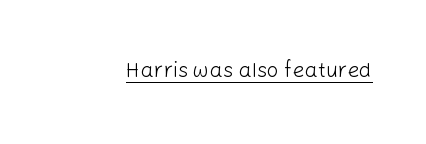
Q: Is the text bold? A: No.
Q: Is the text italic (slanted)? A: No, it is upright.
Q: Is the text underlined? A: Yes.
Q: Is the spacing between letters normal or unusually wide? A: Normal.
